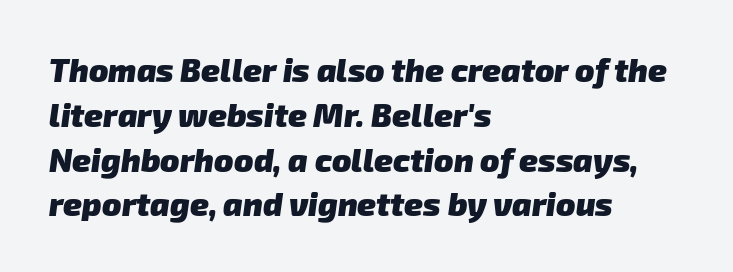
{"serif": "no", "bold": "yes", "weight": "heavy", "width": "normal", "stroke_contrast": "low", "x_height": "medium", "monospaced": "no", "underline": "no", "align": "left", "line_spacing": "normal", "line_spacing_ratio": 1.4, "letter_spacing": "normal", "letter_spacing_em": 0.0, "glyph_px": 32}
